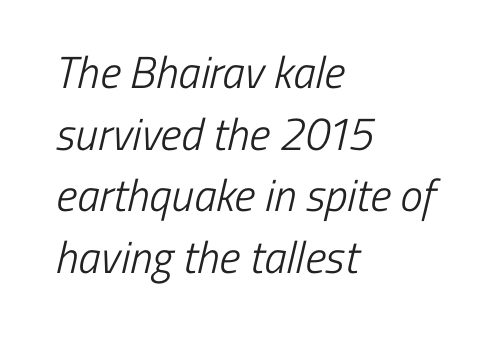
Regarding leading, the lines here are spaced in the standard way. Glyph-to-glyph distance matches everyday printed text. The face used here is proportionally spaced, like ordinary book or web type. The letters look calm and open, with moderate or lighter stems. Line beginnings align vertically; line endings do not. The words here are not underlined.
